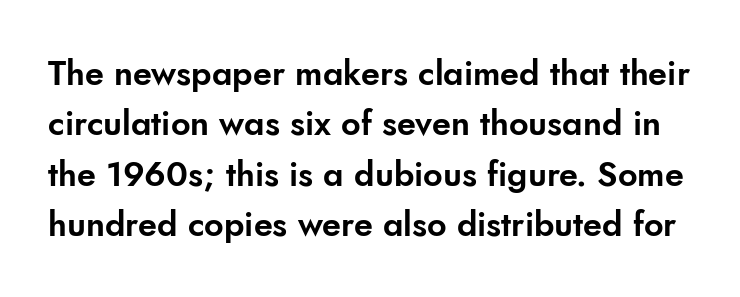
The image shows 34 px sans-serif type, upright; set normal line spacing (1.48x), normal letter spacing, not underlined; low stroke contrast and a small x-height.
